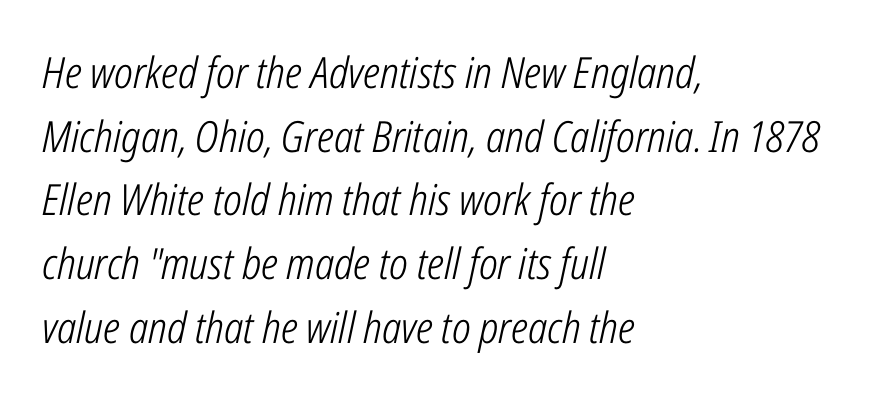
The image shows 43 px light, condensed type, italic (leaning right); set left-aligned, normal line spacing (1.48x), normal letter spacing, not underlined; low stroke contrast and a medium x-height.
